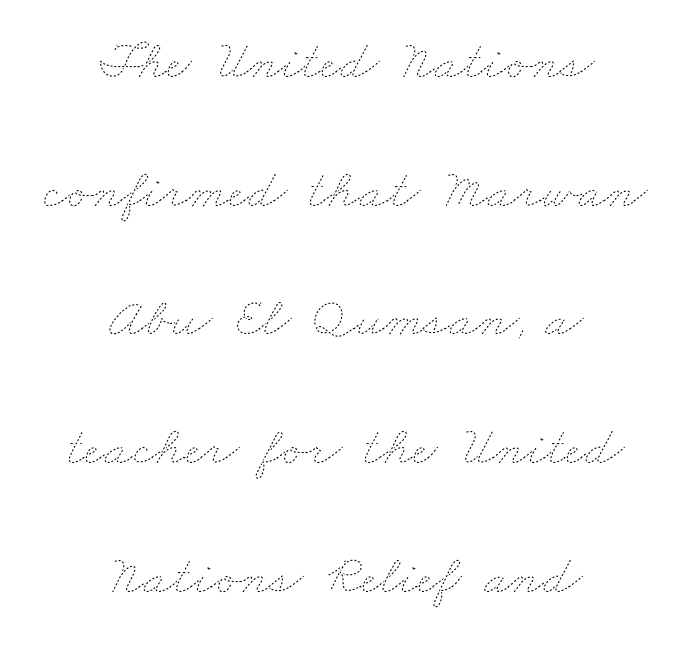
Q: Is the text bold? A: No.
Q: Is the text underlined? A: No.
Q: How is the paragraph aligned? A: Centered.
Q: Is the spacing between letters normal or unusually wide? A: Normal.
Q: Is the spacing between lines tight, normal or loose? A: Loose.
Q: Width (condensed, normal, or wide)? A: Wide.
Q: Stroke contrast? A: Low.
Q: x-height? A: Small.
Q: Monospaced? A: No.
